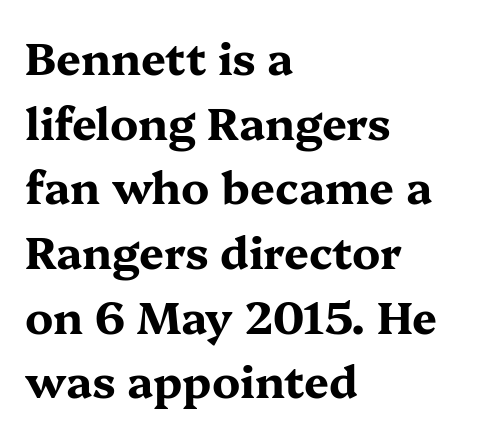
What weight is shown? A full bold with thick strokes. The specimen omits any rule beneath the text block's lines. The rendering uses a moderate line-height, typical for paragraphs. Is this a fixed-width face? No — the glyphs have proportional, varying widths. Unlike italic type, these characters show no tilt at all.
